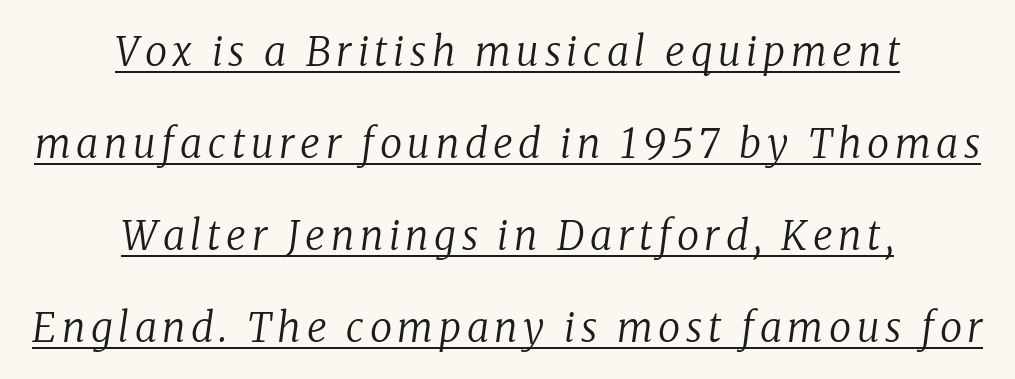
{"serif": "yes", "italic": "yes", "lean": "right", "slant_degrees": 8, "bold": "no", "weight": "regular", "width": "normal", "stroke_contrast": "low", "x_height": "medium", "monospaced": "no", "underline": "yes", "align": "center", "line_spacing": "loose", "line_spacing_ratio": 2.3, "glyph_px": 40}
